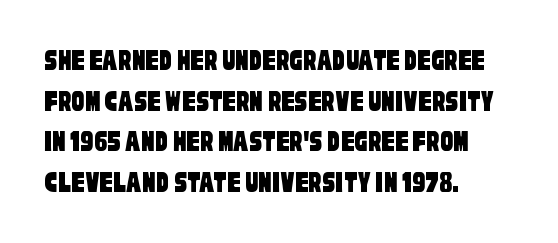
{"serif": "no", "width": "condensed", "stroke_contrast": "low", "x_height": "large", "monospaced": "no", "underline": "no", "align": "left", "line_spacing": "normal", "line_spacing_ratio": 1.27, "letter_spacing": "normal", "letter_spacing_em": 0.0, "glyph_px": 32}
